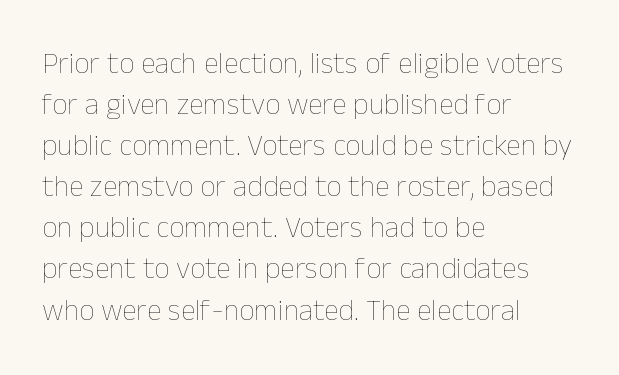
Q: Is the text bold? A: No.
Q: Is the text italic (slanted)? A: No, it is upright.
Q: Is the text underlined? A: No.
Q: How is the paragraph aligned? A: Left-aligned.
Q: Is the spacing between letters normal or unusually wide? A: Normal.
Q: Is the spacing between lines tight, normal or loose? A: Normal.
Q: Width (condensed, normal, or wide)? A: Normal.
Q: Stroke contrast? A: Low.
Q: x-height? A: Medium.
Q: Monospaced? A: No.
